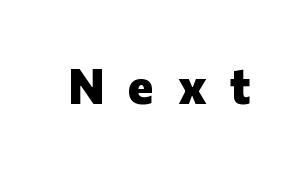
Compared with typical body copy, the letter spacing here is much looser. Each letter keeps its own natural width here, so spacing adapts to shape. The foot of each line stays bare and open. Posture: upright roman. Summary of weight: heavy, a full bold. Is this a sans? Yes — the strokes have no serifs.
